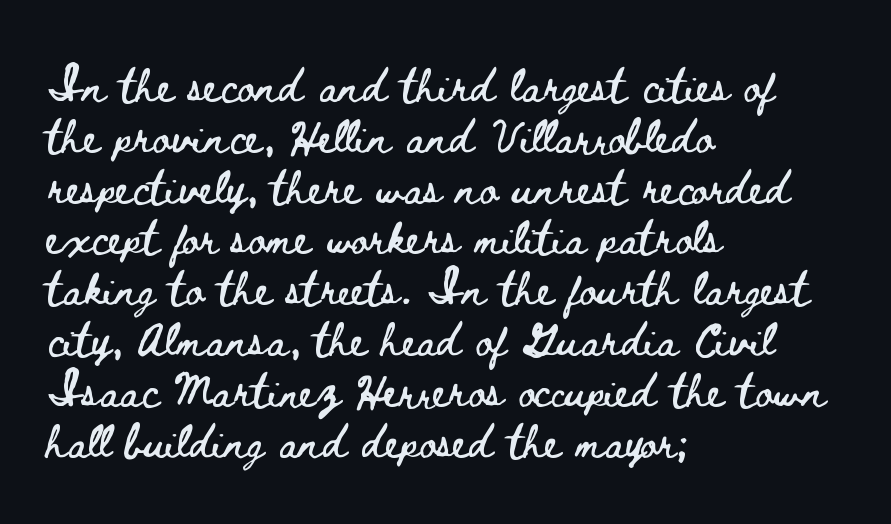
The rendering uses a moderate line-height, typical for paragraphs. Think of a printed novel: that variable character pitch is what you see here. Lines of text with bare space underneath. Teacher's note: observe the even left margin — that is flush-left alignment.
